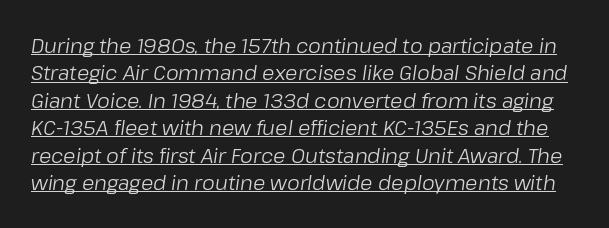
Q: Is the text bold? A: No.
Q: Is the text italic (slanted)? A: Yes, it leans right by about 8 degrees.
Q: Is the text underlined? A: Yes.
Q: Is the spacing between letters normal or unusually wide? A: Normal.
Q: Is the spacing between lines tight, normal or loose? A: Normal.
